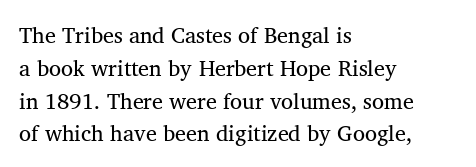
The image shows 22 px text type, upright; set left-aligned, normal line spacing (1.49x), normal letter spacing, not underlined.
